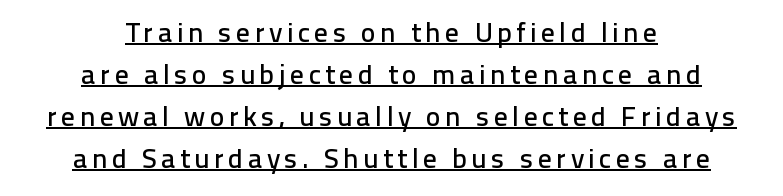
Q: Is the text italic (slanted)? A: No, it is upright.
Q: Is the typeface a serif or a sans-serif typeface? A: Sans-serif.
Q: Is the text underlined? A: Yes.
Q: How is the paragraph aligned? A: Centered.
Q: Is the spacing between lines tight, normal or loose? A: Normal.
Q: Width (condensed, normal, or wide)? A: Normal.
Q: Stroke contrast? A: Low.
Q: x-height? A: Medium.
Q: Monospaced? A: No.
